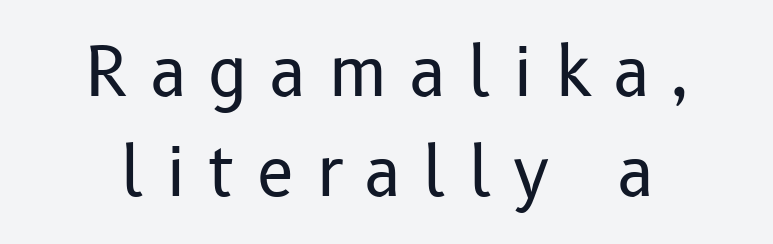
Q: Is the text bold? A: No.
Q: Is the text italic (slanted)? A: No, it is upright.
Q: Is the typeface a serif or a sans-serif typeface? A: Sans-serif.
Q: Is the text underlined? A: No.
Q: How is the paragraph aligned? A: Centered.
Q: Is the spacing between letters normal or unusually wide? A: Unusually wide.
Q: Is the spacing between lines tight, normal or loose? A: Normal.
Q: Width (condensed, normal, or wide)? A: Normal.
Q: Stroke contrast? A: Low.
Q: x-height? A: Medium.
Q: Monospaced? A: No.
